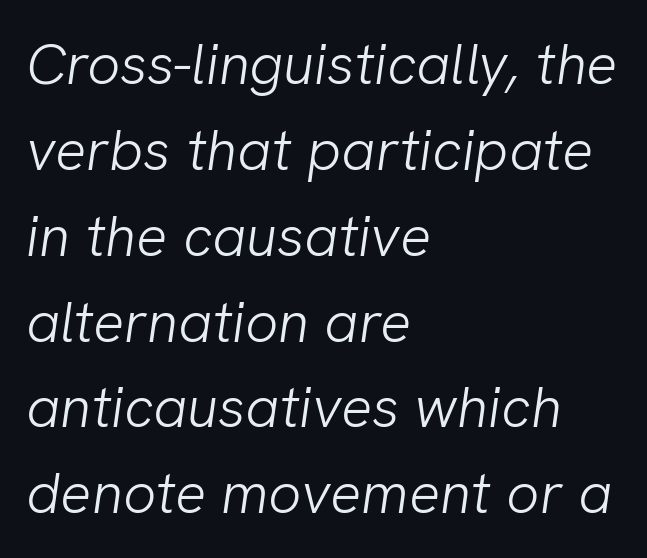
The image shows 58 px light sans-serif type; set left-aligned, normal line spacing (1.48x), normal letter spacing, not underlined; low stroke contrast and a medium x-height.
